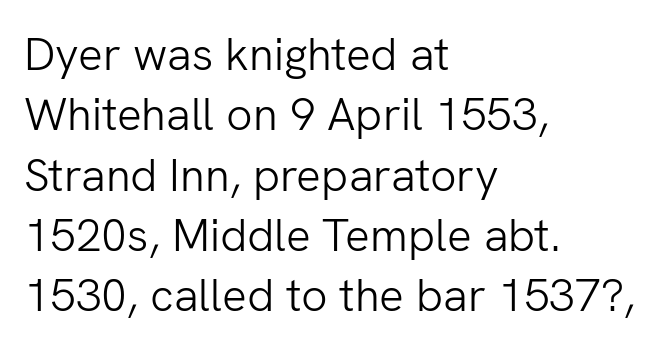
Is this a sans? Yes — the strokes have no serifs. A classic flush-left, rag-right setting is used for this passage. Does the leading feel generous? No, just average. Underline: absent. These lines are rendered in a variable-pitch font.
